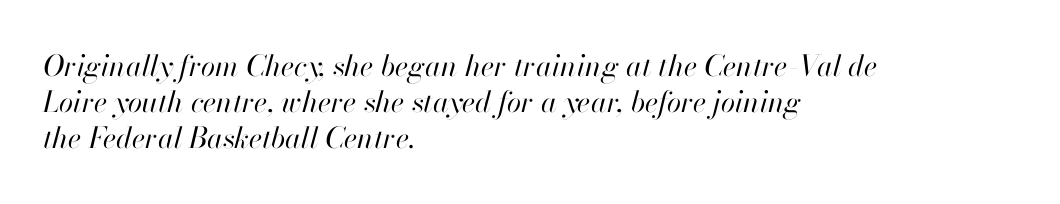
The image shows 29 px regular-weight type, italic (leaning right); set left-aligned, normal line spacing (1.25x), normal letter spacing, not underlined; high stroke contrast and a small x-height.
